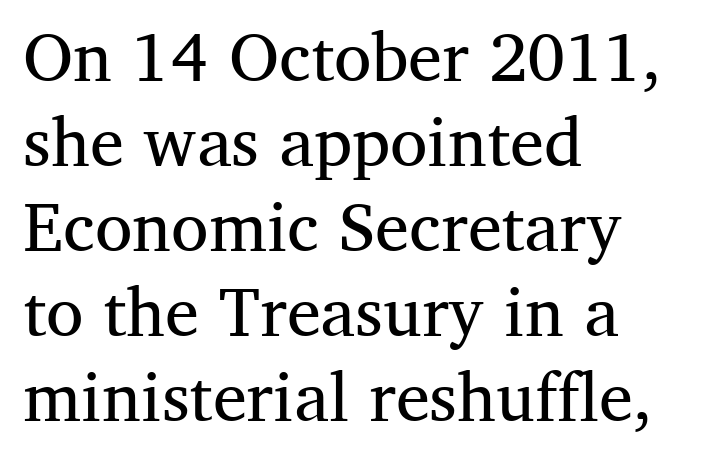
Q: Is the text bold? A: No.
Q: Is the text italic (slanted)? A: No, it is upright.
Q: Is the typeface a serif or a sans-serif typeface? A: Serif.
Q: Is the text underlined? A: No.
Q: How is the paragraph aligned? A: Left-aligned.
Q: Is the spacing between letters normal or unusually wide? A: Normal.
Q: Is the spacing between lines tight, normal or loose? A: Normal.
Q: Width (condensed, normal, or wide)? A: Normal.
Q: Stroke contrast? A: Medium.
Q: x-height? A: Medium.
Q: Monospaced? A: No.
